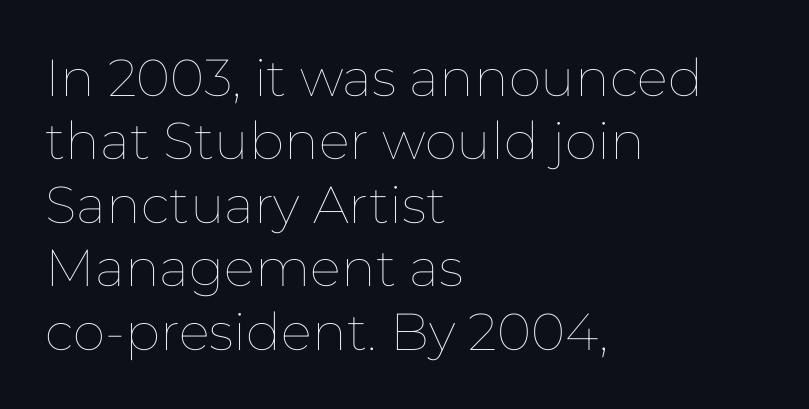
The image shows 52 px thin type, upright; set left-aligned, line spacing 1.22x, normal letter spacing, not underlined; low stroke contrast and a medium x-height.
